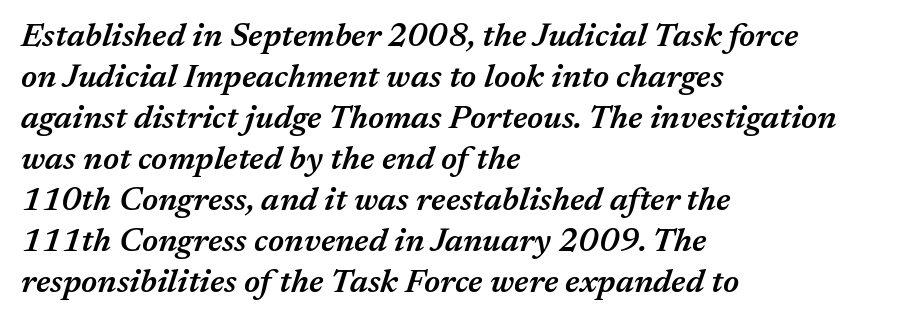
The image shows 33 px semibold type, italic (leaning right); set left-aligned, line spacing 1.24x, normal letter spacing, not underlined; medium stroke contrast and a medium x-height.
